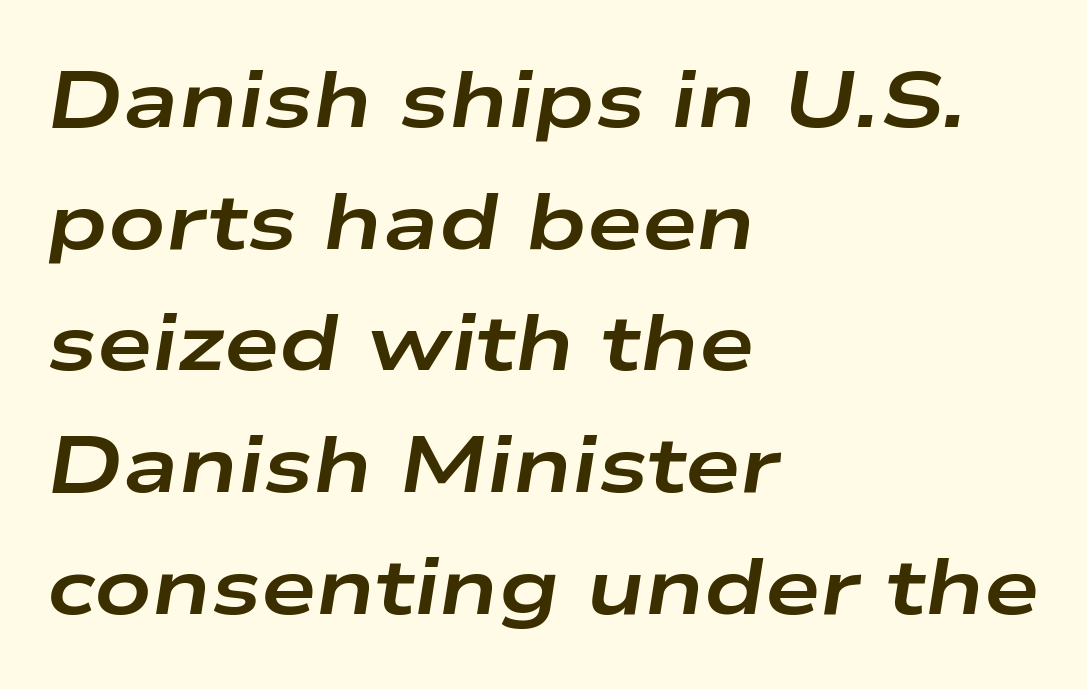
The block of text has a typical density, with ordinary space between rows. Short note: letters normally spaced. You could not count columns in this text — the font is proportionally spaced. The axis of the letterforms is tilted away from vertical. Alignment: flush left. Decoration check: the copy has no underline.
